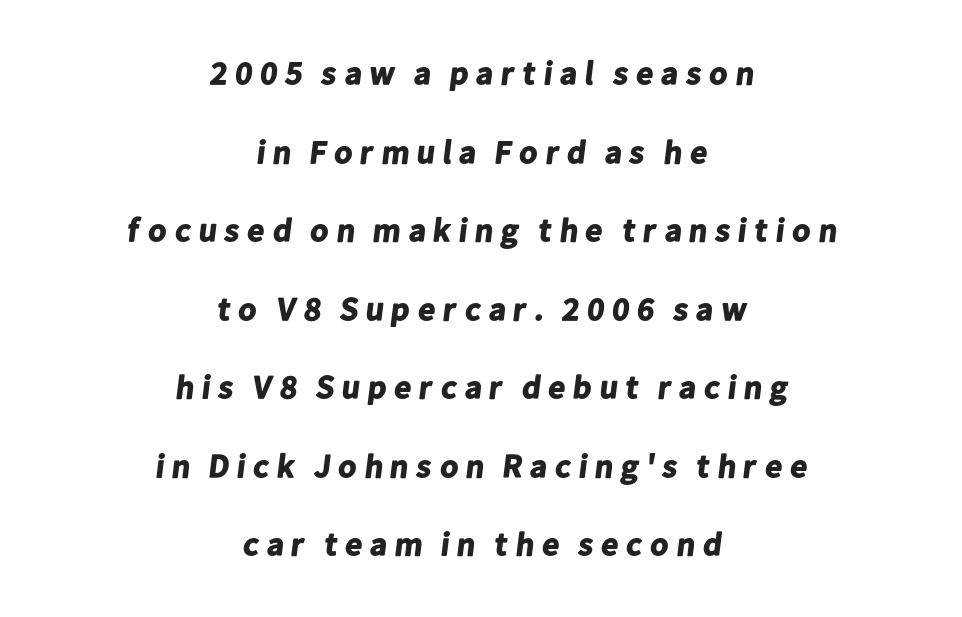
The face used here is proportionally spaced, like ordinary book or web type. Centered paragraph, ragged on both sides. Pretty heavy lettering here — definitely bold. The text was rendered using a sans face with plain stroke endings. In terms of leading, this rendering errs on the spacious side. The baseline area is clear.
